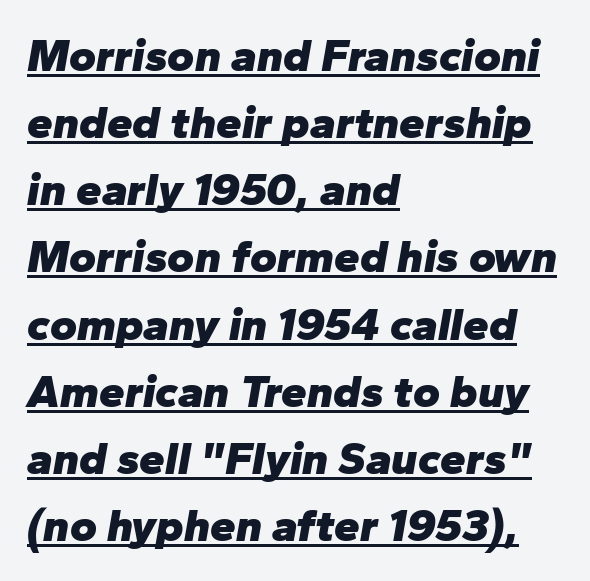
The axis of the letterforms is tilted away from vertical. The rendering keeps characters at their native spacing. Here the designer chose a conventional face with non-uniform glyph widths. The sample has been set heavy, in full bold. Reading down the column, the eye jumps a familiar distance to each next line.
